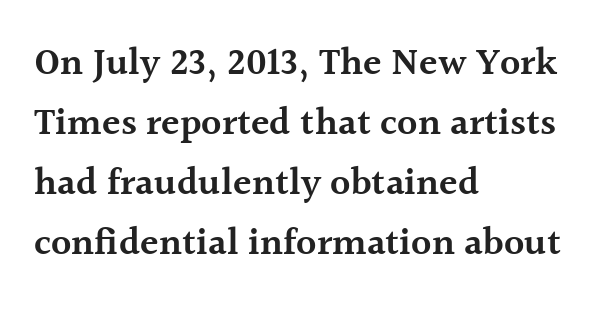
The image shows 38 px semibold serif type, upright; set left-aligned, normal line spacing (1.58x), normal letter spacing, not underlined; a medium x-height.
